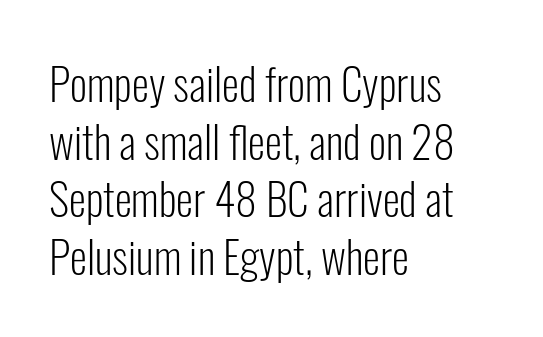
Ordinary non-slanted type is in use. Varying glyph widths throughout — classic text-font behaviour. Each row of text sits above clean, open space. This sample is left-justified, so line endings fall wherever the words run out.
